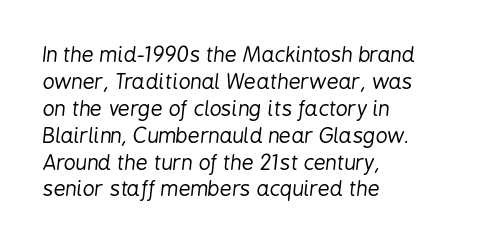
Stems here are at most as thick as an everyday book face. The typesetter chose a ragged-right arrangement here. Short note: letters normally spaced. This sample keeps an unexceptional amount of space between lines. Rule under the text: the space is simply empty. The text carries the slant typical of an italic or oblique font.
